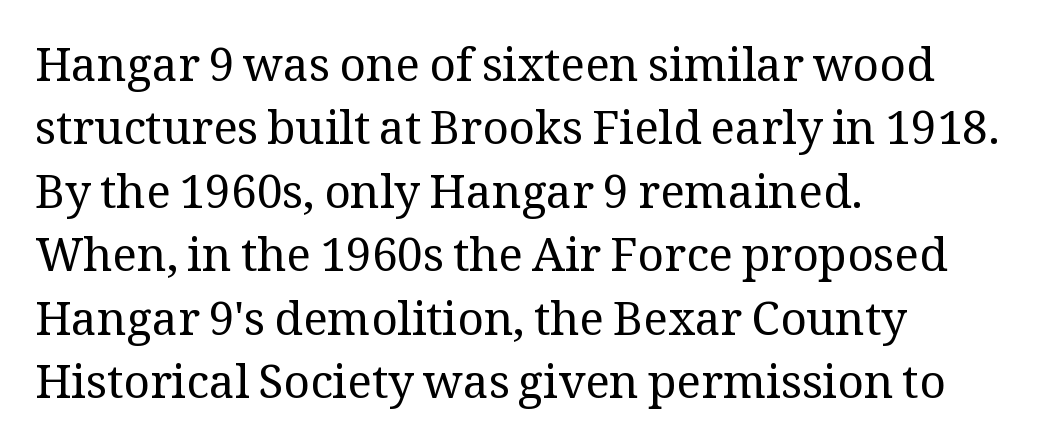
The typography opts for an upright posture over an oblique one. Reading down the block, your eye returns to a fixed left position each line. Weight: in the light-to-regular range. Note the varied advance widths — an 'i' is clearly narrower than an 'm'. The letters carry serifs — small finishing strokes at the ends of their stems.
